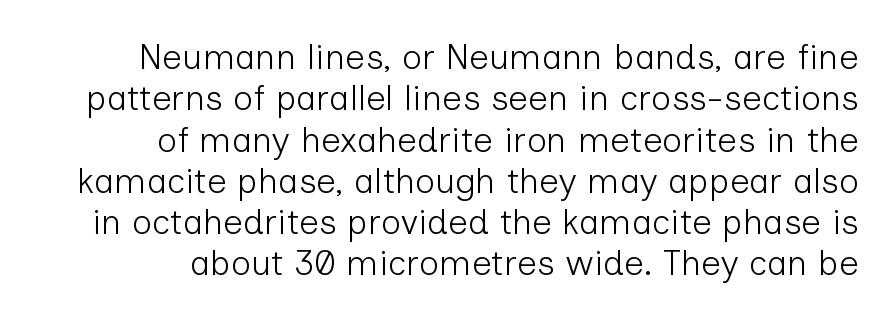
{"serif": "no", "italic": "no", "bold": "no", "weight": "light", "width": "normal", "stroke_contrast": "low", "x_height": "medium", "monospaced": "no", "underline": "no", "line_spacing_ratio": 1.18, "letter_spacing": "normal", "letter_spacing_em": 0.0, "glyph_px": 35}
